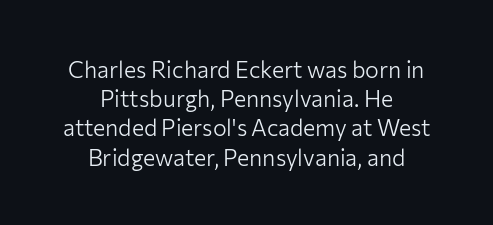
Interline gaps are of average width in this sample. The area under the type is left untouched. Weight: regular or lighter. Does extra space separate the letters? No, they use regular spacing. This sample is center-justified, so both line endings float freely. A roman cut, with each character standing at attention.
